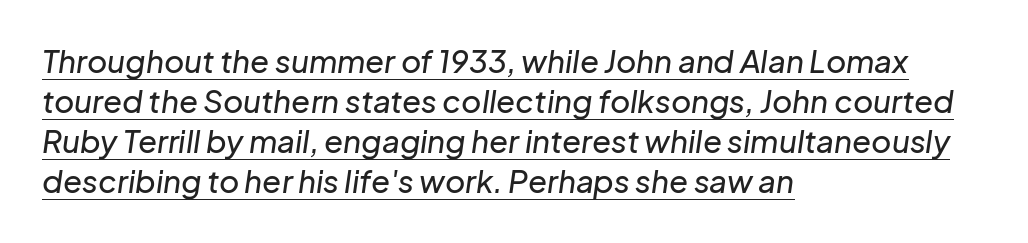
Q: Is the text italic (slanted)? A: Yes, it leans right by about 8 degrees.
Q: Is the text underlined? A: Yes.
Q: How is the paragraph aligned? A: Left-aligned.
Q: Is the spacing between letters normal or unusually wide? A: Normal.
Q: Is the spacing between lines tight, normal or loose? A: Normal.
Q: Width (condensed, normal, or wide)? A: Normal.
Q: Stroke contrast? A: Low.
Q: x-height? A: Medium.
Q: Monospaced? A: No.
